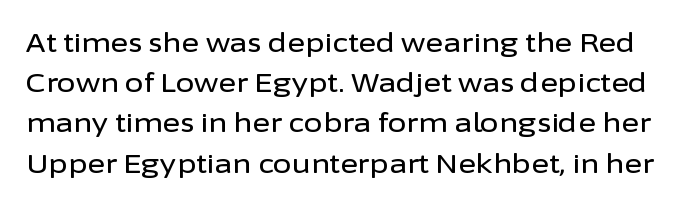
The lettering holds an erect, upright posture throughout. The rows are spaced the way most documents space them. Nobody drew a line under any word here. These lines keep a tight, regular rhythm from letter to letter.
